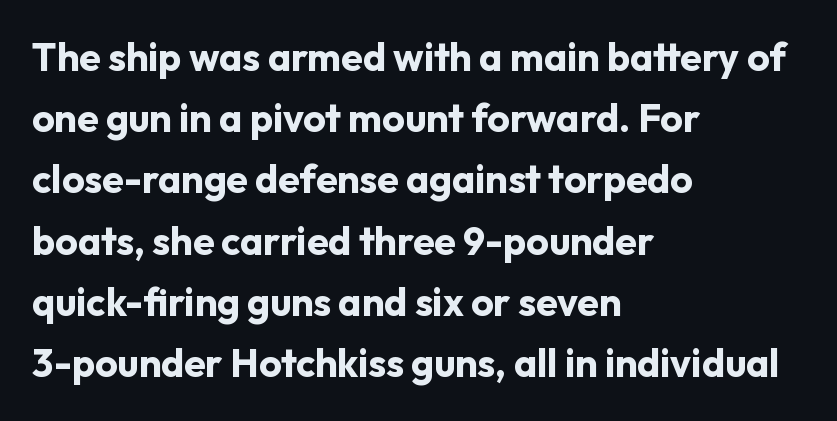
Does the copy run flush right? No — it runs flush left. The letters advance in unequal steps, a hallmark of proportional type. Words appear dense and cohesive because spacing is normal. The string is rendered with underlining switched off. The block of text has a typical density, with ordinary space between rows.
